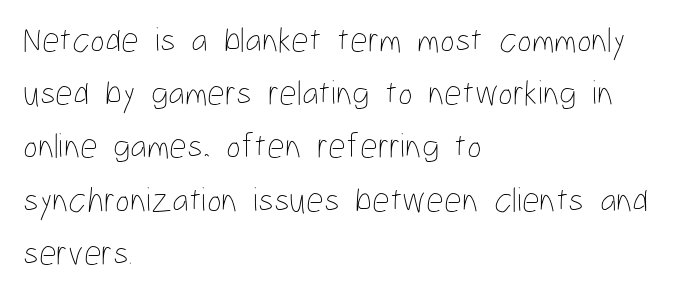
{"italic": "no", "bold": "no", "weight": "thin", "width": "condensed", "stroke_contrast": "low", "x_height": "medium", "monospaced": "no", "underline": "no", "align": "left", "line_spacing": "normal", "line_spacing_ratio": 1.52, "letter_spacing": "normal", "letter_spacing_em": 0.0, "glyph_px": 35}
